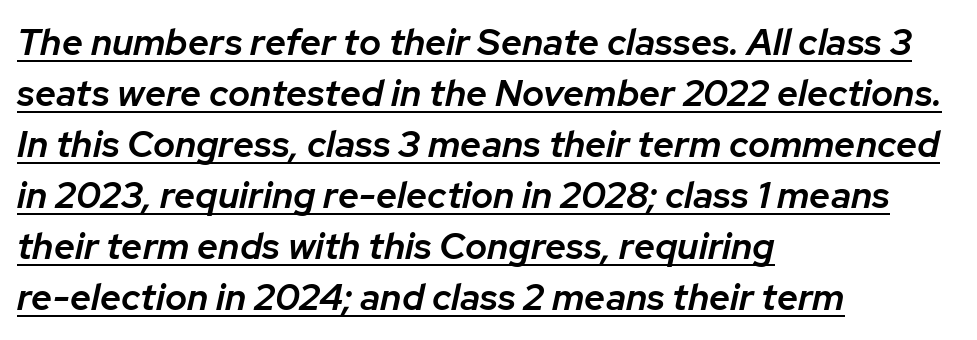
Q: Is the text bold? A: Semi-bold.
Q: Is the text italic (slanted)? A: Yes, it leans right by about 12 degrees.
Q: Is the text underlined? A: Yes.
Q: How is the paragraph aligned? A: Left-aligned.
Q: Is the spacing between letters normal or unusually wide? A: Normal.
Q: Is the spacing between lines tight, normal or loose? A: Normal.
Q: Width (condensed, normal, or wide)? A: Normal.
Q: Stroke contrast? A: Low.
Q: x-height? A: Medium.
Q: Monospaced? A: No.
